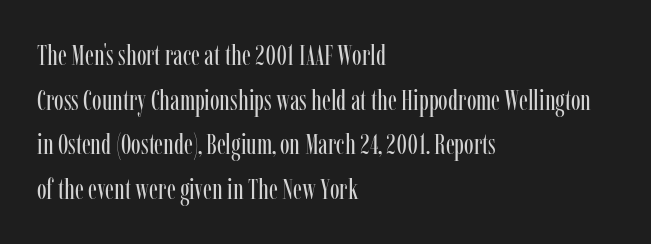
Horizontal bands of white between lines are of average thickness. Serifs: yes, visible at the terminals of the letterforms. The passage shown has conventional tracking throughout. Which margin do the lines hug? The left one — the right edge is uneven. If you drew a line through each stem, it would be perfectly vertical.
